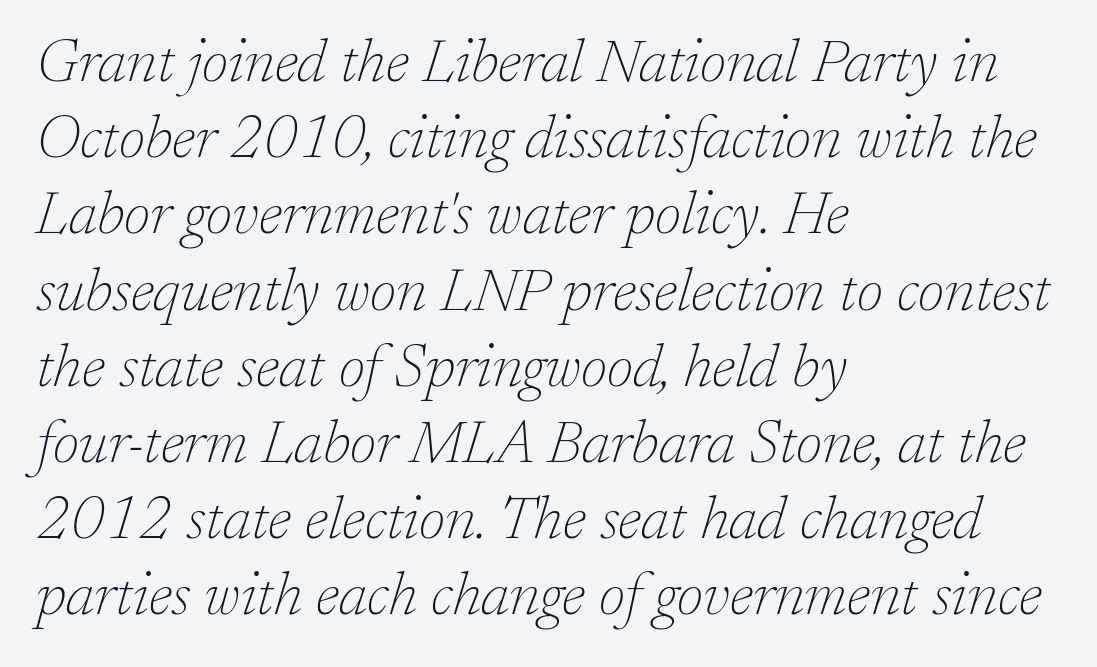
The image shows 60 px thin serif type, italic (leaning right); set left-aligned, normal line spacing (1.27x), normal letter spacing, not underlined; low stroke contrast and a medium x-height.
